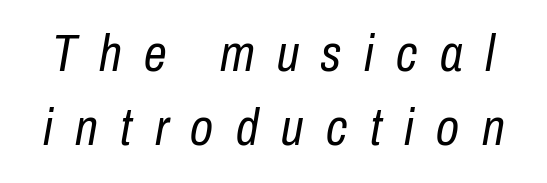
Q: Is the text bold? A: No.
Q: Is the text italic (slanted)? A: Yes, it leans right by about 10 degrees.
Q: Is the text underlined? A: No.
Q: Is the spacing between letters normal or unusually wide? A: Unusually wide.
Q: Is the spacing between lines tight, normal or loose? A: Normal.
Q: Width (condensed, normal, or wide)? A: Condensed.
Q: Stroke contrast? A: Low.
Q: x-height? A: Medium.
Q: Monospaced? A: No.
